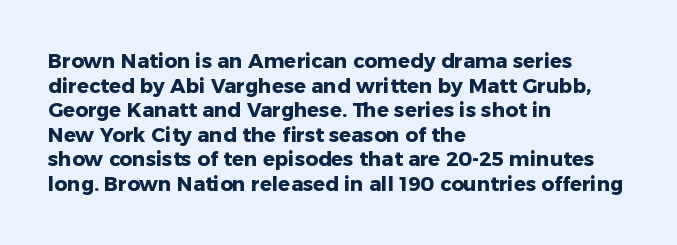
The image shows 20 px bold type, upright; set left-aligned, line spacing 1.23x, normal letter spacing, not underlined.
